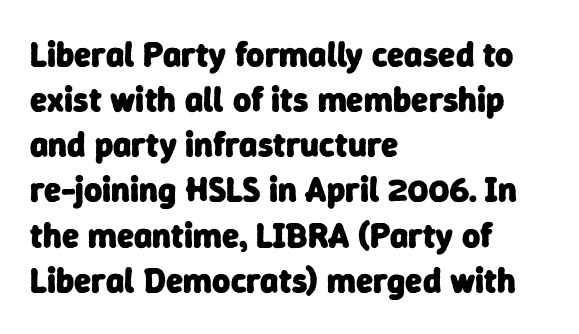
The image shows 35 px heavy sans-serif type; set left-aligned, normal line spacing (1.29x), normal letter spacing, not underlined; low stroke contrast and a medium x-height.
